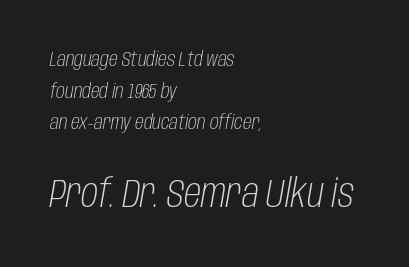
The image shows 39 px light, condensed type, italic (leaning right); set left-aligned, normal line spacing (1.58x), normal letter spacing, not underlined; the second (bottom) block is 1.95x larger; low stroke contrast and a large x-height.
